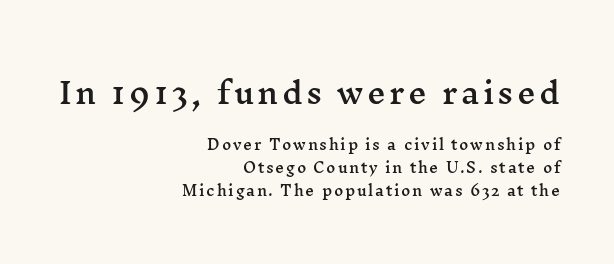
The image shows 29 px wide serif type, upright; set right-aligned, normal line spacing (1.67x), not underlined; the first (top) block is 2.07x larger; medium stroke contrast and a medium x-height.
